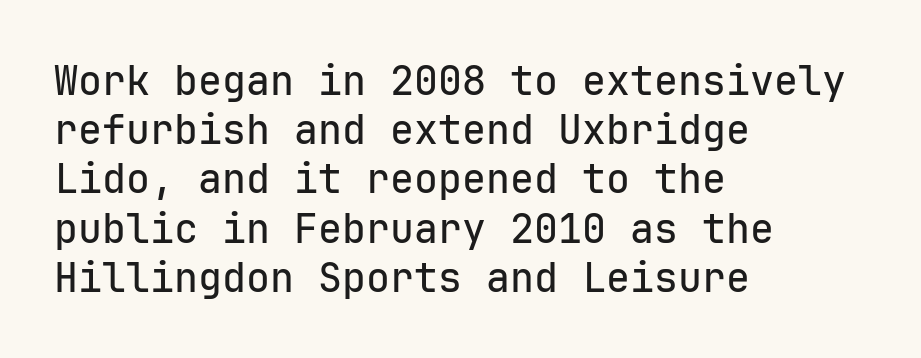
{"serif": "no", "italic": "no", "width": "normal", "stroke_contrast": "low", "x_height": "medium", "monospaced": "yes", "underline": "no", "align": "left", "line_spacing_ratio": 1.23, "letter_spacing": "normal", "letter_spacing_em": 0.0, "glyph_px": 40}
